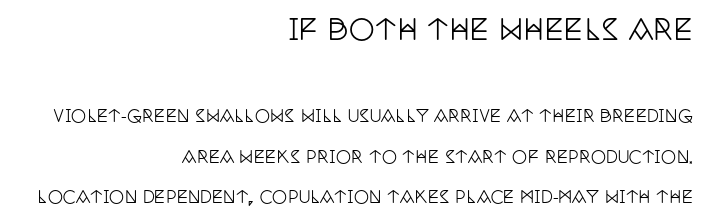
The image shows 29 px condensed serif type, upright; set right-aligned, loose line spacing (2.38x), normal letter spacing, not underlined; the first (top) block is 1.71x larger; low stroke contrast and a large x-height.
